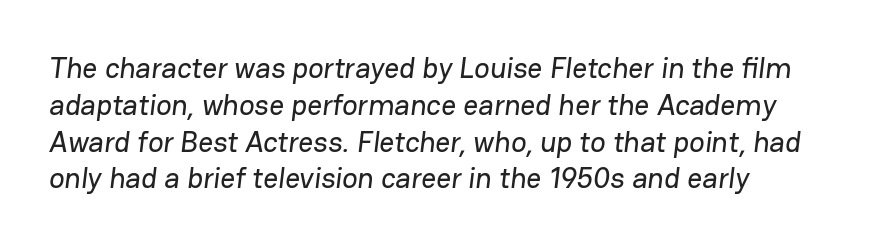
Is this a fixed-width face? No — the glyphs have proportional, varying widths. This rendering features lettering with no underline. Compared with a centered layout, this one pins lines to the left instead. This rendering leaves character spacing at its baseline value.
